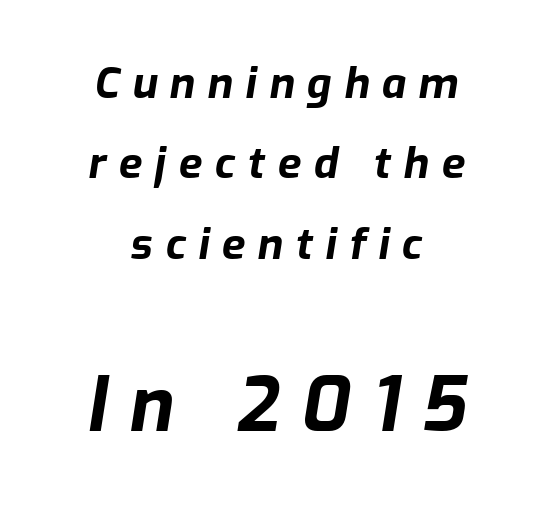
{"italic": "yes", "lean": "right", "slant_degrees": 9, "bold": "yes", "weight": "bold", "width": "normal", "stroke_contrast": "low", "x_height": "medium", "monospaced": "no", "underline": "no", "align": "center", "line_spacing_ratio": 1.87, "letter_spacing": "wide", "letter_spacing_em": 0.29, "larger_block": "second", "size_ratio": 1.74, "glyph_px": 75}
